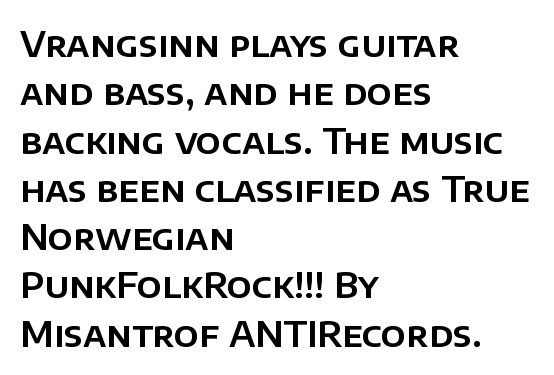
The string is rendered with underlining switched off. Note the varied advance widths — an 'i' is clearly narrower than an 'm'. Tracking here is standard; glyphs follow each other at the usual distance. Leading: standard. The text block is weighted toward the left margin, trailing off unevenly rightward.
